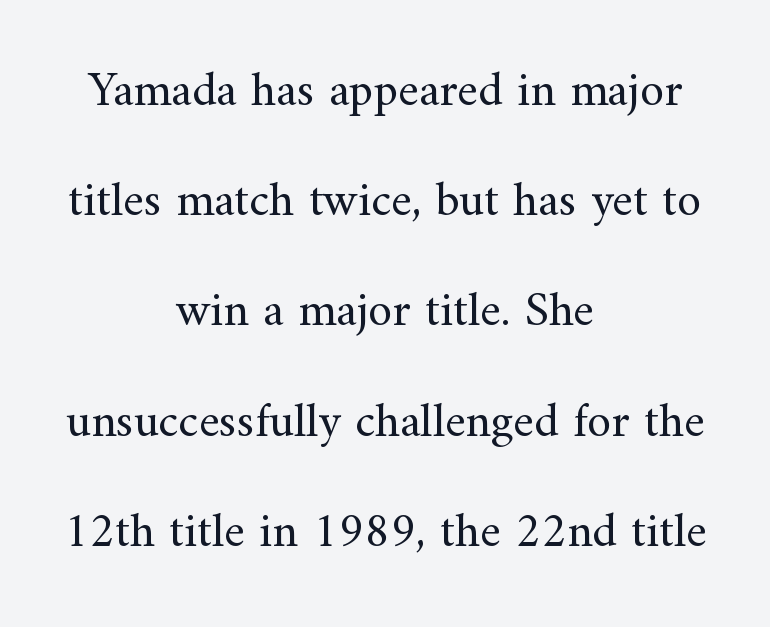
A bare baseline throughout the passage. Proportional: the letters do not fall into vertical columns. No chunkiness to these letters — they're not bold. Is the letter spacing exaggerated? No — it looks like the ordinary default.
